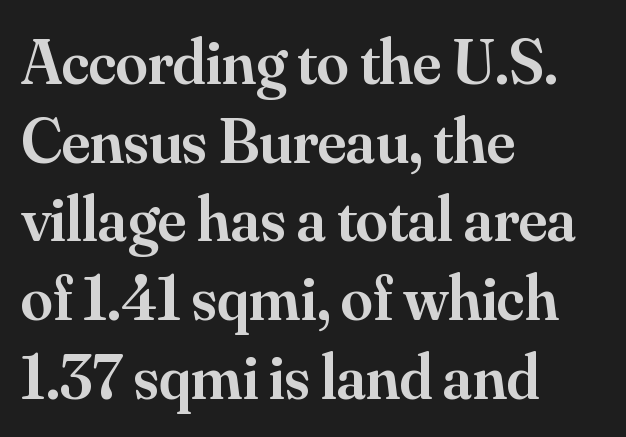
{"serif": "yes", "italic": "no", "bold": "semi", "weight": "semibold", "width": "normal", "stroke_contrast": "medium", "x_height": "small", "monospaced": "no", "underline": "no", "align": "left", "line_spacing_ratio": 1.23, "letter_spacing": "normal", "letter_spacing_em": 0.0, "glyph_px": 64}
